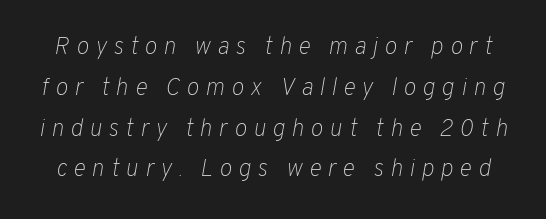
Q: Is the text bold? A: No.
Q: Is the text italic (slanted)? A: Yes, it leans right by about 10 degrees.
Q: Is the text underlined? A: No.
Q: Is the spacing between letters normal or unusually wide? A: Unusually wide.
Q: Is the spacing between lines tight, normal or loose? A: Normal.
